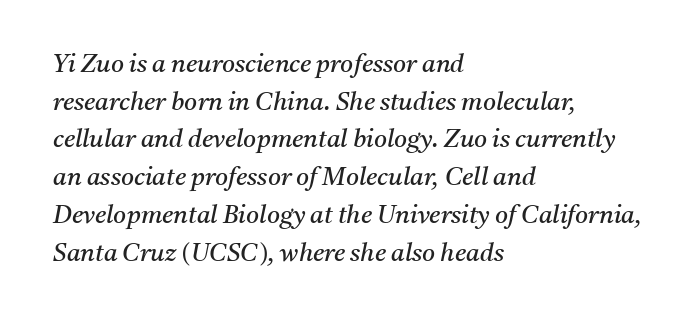
The letters are slanted; this is an italic face. This rendering leaves character spacing at its baseline value. No extra ink here — the face is not bold. Words float on clear page, feet unadorned. Is there much room between lines? A standard amount, neither cramped nor airy.
